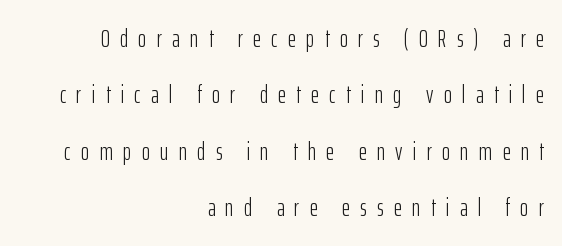
Horizontal alignment here is rightward, an uncommon choice for prose. No heavy texture on the line: the type isn't bold. The lettering holds an erect, upright posture throughout. There is plenty of visible air inserted between adjacent glyphs. Notice the wide empty band between every row — that's loose leading.
